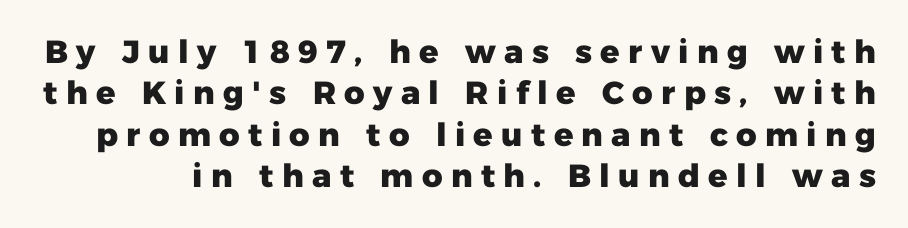
Weight check: bold — yes, fully. Whoever set this chose a conventional vertical rhythm. Posture: straight, roman, zero tilt. The type family on display is of the sans-serif kind.
